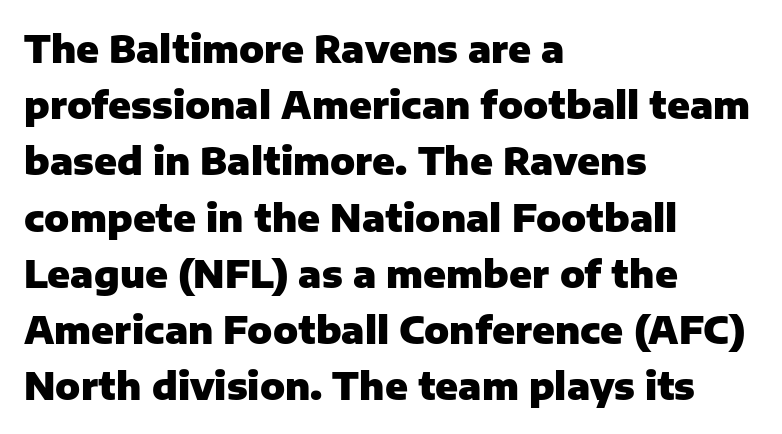
Tall strokes in this sample are plumb rather than angled. Is the block centered? No — it sits flush against the left margin. Note the varied advance widths — an 'i' is clearly narrower than an 'm'. Is this a sans? Yes — the strokes have no serifs. Vertically, the passage feels balanced, rows spaced as you'd expect.
